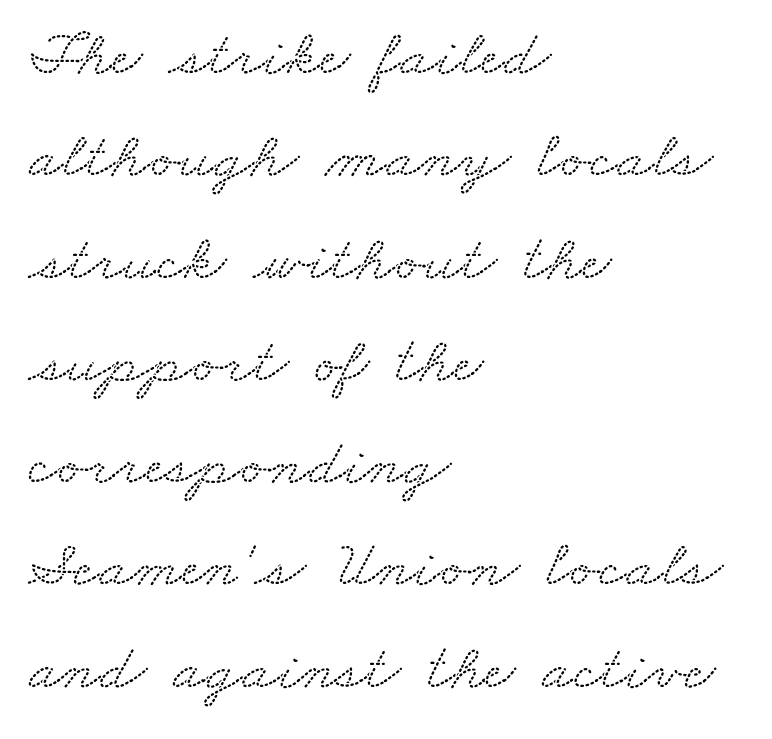
Q: Is the typeface a serif or a sans-serif typeface? A: Serif.
Q: Is the text underlined? A: No.
Q: How is the paragraph aligned? A: Left-aligned.
Q: Is the spacing between letters normal or unusually wide? A: Normal.
Q: Is the spacing between lines tight, normal or loose? A: Normal.
Q: Width (condensed, normal, or wide)? A: Wide.
Q: Stroke contrast? A: Low.
Q: x-height? A: Small.
Q: Monospaced? A: No.
